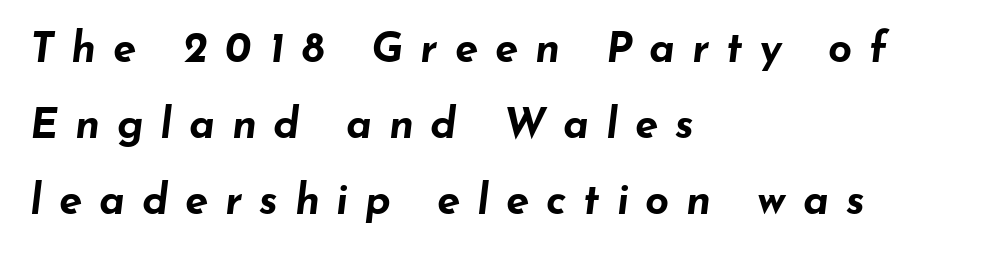
The image shows 42 px bold, wide type, italic (leaning right); set left-aligned, line spacing 1.81x, unusually wide letter spacing (+0.4 em), not underlined; low stroke contrast and a small x-height.
